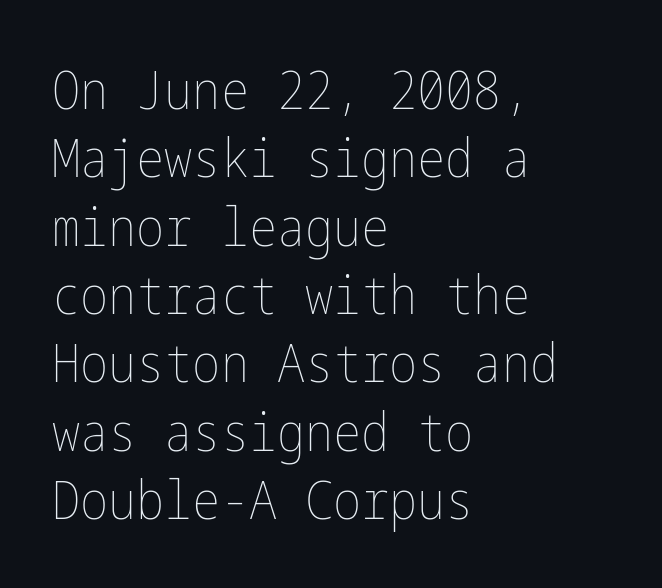
{"italic": "no", "bold": "no", "weight": "thin", "width": "condensed", "stroke_contrast": "low", "x_height": "medium", "underline": "no", "align": "left", "line_spacing": "normal", "line_spacing_ratio": 1.29, "letter_spacing": "normal", "letter_spacing_em": 0.0, "glyph_px": 53}
